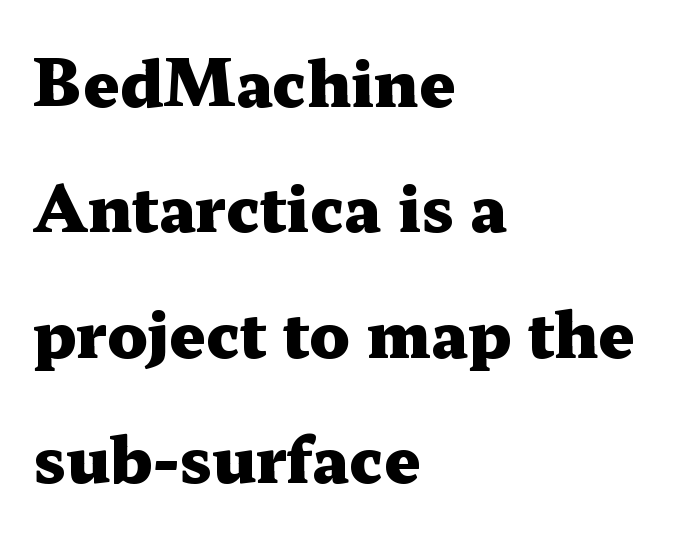
The font is running at its bold setting. Think of a printed novel: that variable character pitch is what you see here. The block of text is sparse from top to bottom, with ample space between rows. When letters stand straight like this, we call the style roman or upright. Layout note: lines flush left.
